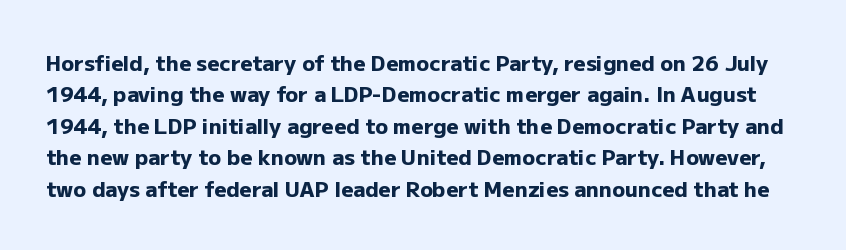
The specimen reads as upright at a glance. The sample has been set heavy, in full bold. Line spacing here is normal. The space beneath each line is pristine and unruled.
